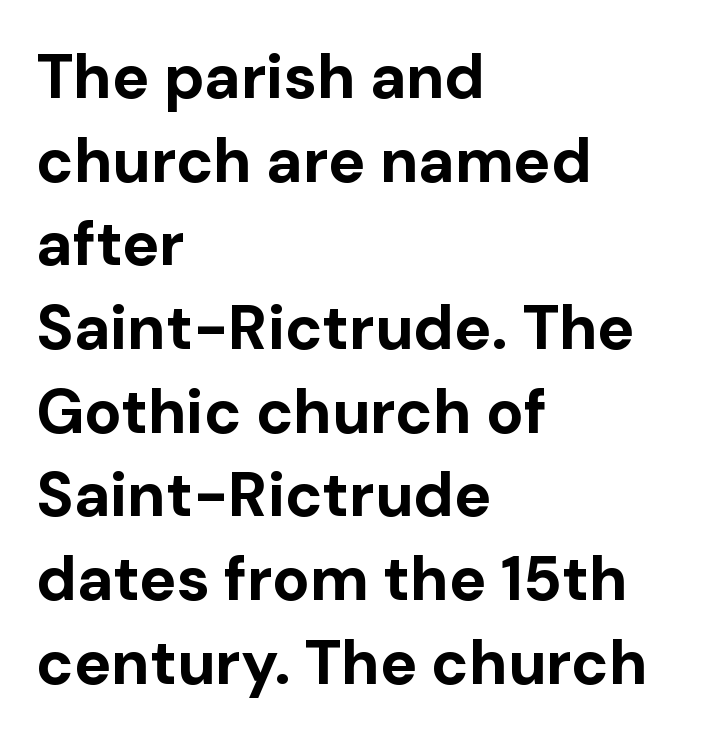
The image shows 62 px bold sans-serif type, upright; set left-aligned, normal line spacing (1.35x), normal letter spacing, not underlined; low stroke contrast and a medium x-height.
